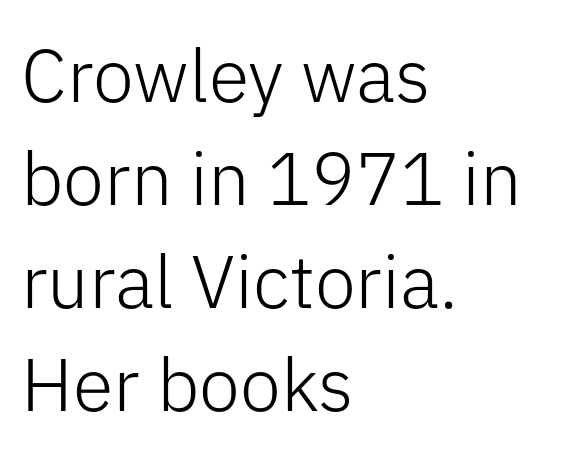
{"serif": "no", "italic": "no", "bold": "no", "weight": "light", "width": "normal", "stroke_contrast": "low", "x_height": "medium", "monospaced": "no", "underline": "no", "align": "left", "line_spacing": "normal", "line_spacing_ratio": 1.39, "letter_spacing": "normal", "letter_spacing_em": 0.0, "glyph_px": 74}
